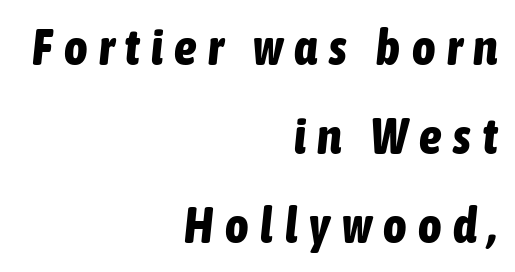
{"italic": "yes", "lean": "right", "slant_degrees": 6, "bold": "yes", "weight": "bold", "width": "condensed", "stroke_contrast": "low", "x_height": "medium", "monospaced": "no", "underline": "no", "align": "right", "line_spacing_ratio": 1.78, "letter_spacing": "wide", "letter_spacing_em": 0.23, "glyph_px": 50}
